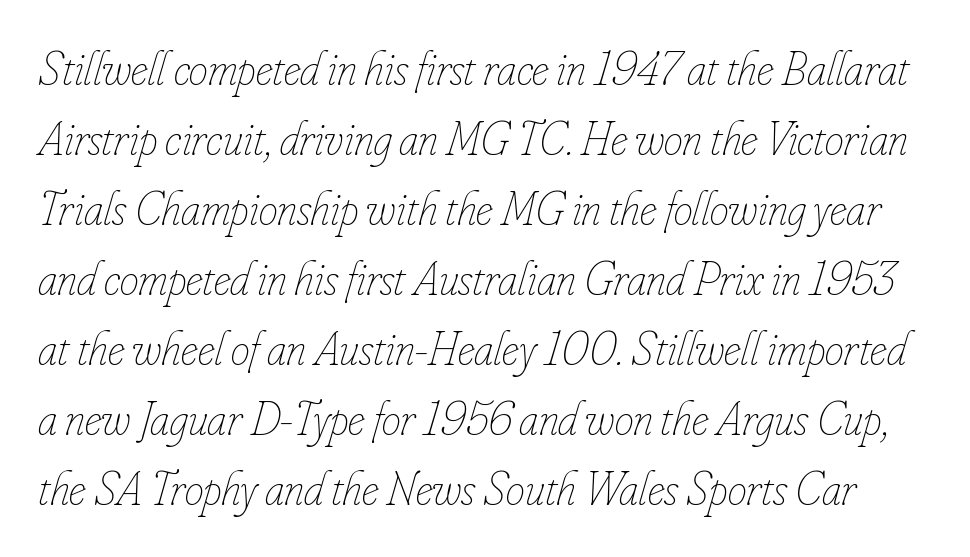
{"italic": "yes", "lean": "right", "slant_degrees": 16, "bold": "no", "weight": "thin", "width": "condensed", "stroke_contrast": "low", "x_height": "small", "monospaced": "no", "underline": "no", "line_spacing": "normal", "line_spacing_ratio": 1.46, "letter_spacing": "normal", "letter_spacing_em": 0.0, "glyph_px": 48}
